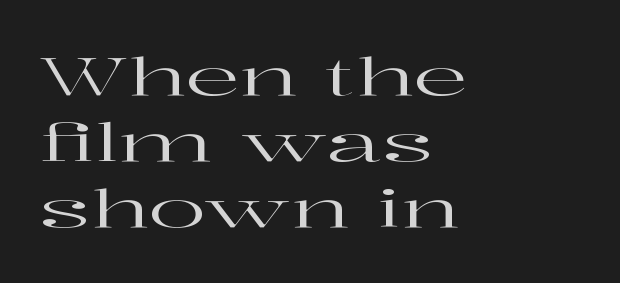
A typesetter would call this leading conventional body-copy spacing. The paragraph shown leans on its left margin. Short note: letters normally spaced. Descenders are the only things crossing below the line. Small tapered or slab feet sit at the stroke ends, so this counts as serif. A typesetter would call this proportional, since set widths differ per character.
